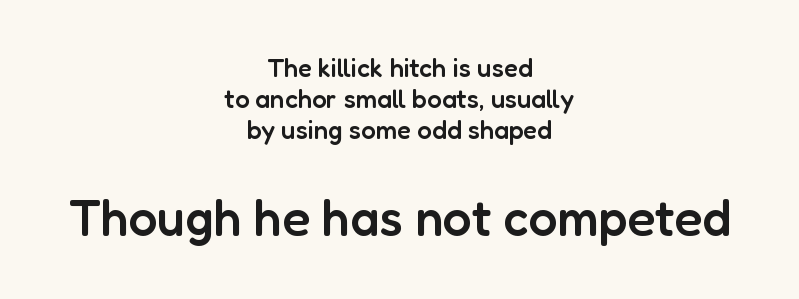
Q: Is the text bold? A: Semi-bold.
Q: Is the text italic (slanted)? A: No, it is upright.
Q: Is the typeface a serif or a sans-serif typeface? A: Sans-serif.
Q: Is the text underlined? A: No.
Q: How is the paragraph aligned? A: Centered.
Q: Is the spacing between letters normal or unusually wide? A: Normal.
Q: Which block of text is set in a larger size, the first (top) or the second (bottom)? A: The second (bottom) one.
Q: Width (condensed, normal, or wide)? A: Normal.
Q: Stroke contrast? A: Low.
Q: x-height? A: Medium.
Q: Monospaced? A: No.
